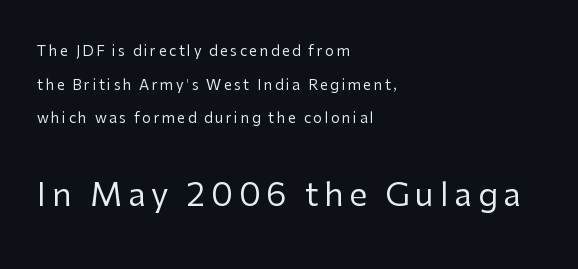
Q: Is the text bold? A: No.
Q: Is the text italic (slanted)? A: No, it is upright.
Q: Is the typeface a serif or a sans-serif typeface? A: Sans-serif.
Q: Is the text underlined? A: No.
Q: How is the paragraph aligned? A: Left-aligned.
Q: Is the spacing between lines tight, normal or loose? A: Loose.
Q: Which block of text is set in a larger size, the first (top) or the second (bottom)? A: The second (bottom) one.
Q: Width (condensed, normal, or wide)? A: Normal.
Q: Stroke contrast? A: Low.
Q: x-height? A: Medium.
Q: Monospaced? A: No.
